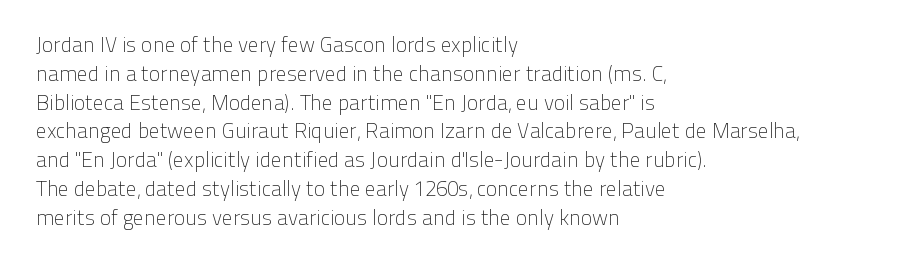
The image shows 21 px text type, upright; set left-aligned, normal line spacing (1.37x), normal letter spacing, not underlined.
